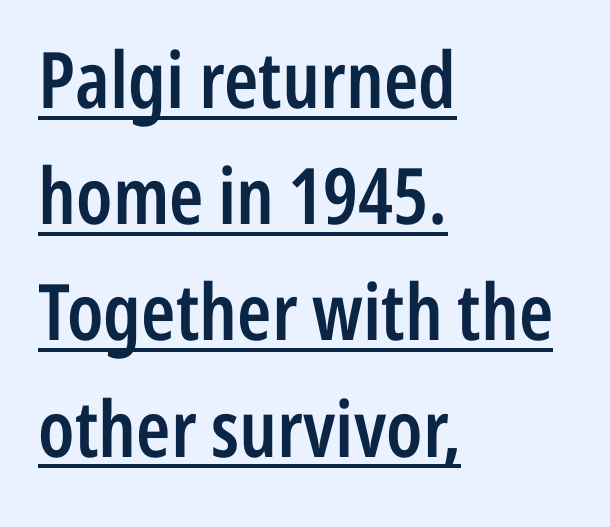
This sample carries an underscore along the baseline area. The ragged edge is on the right, which tells us the setting is flush left. Think of a printed novel: that variable character pitch is what you see here. Serif or sans? Sans — the stroke terminals are bare. The strokes are fattened partway — semibold, not bold. This sample uses an upright cut, with every glyph sitting square on the baseline.
